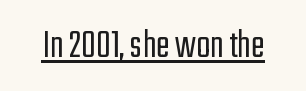
The image shows 41 px light, condensed sans-serif type, upright; set normal letter spacing, underlined; low stroke contrast and a medium x-height.
